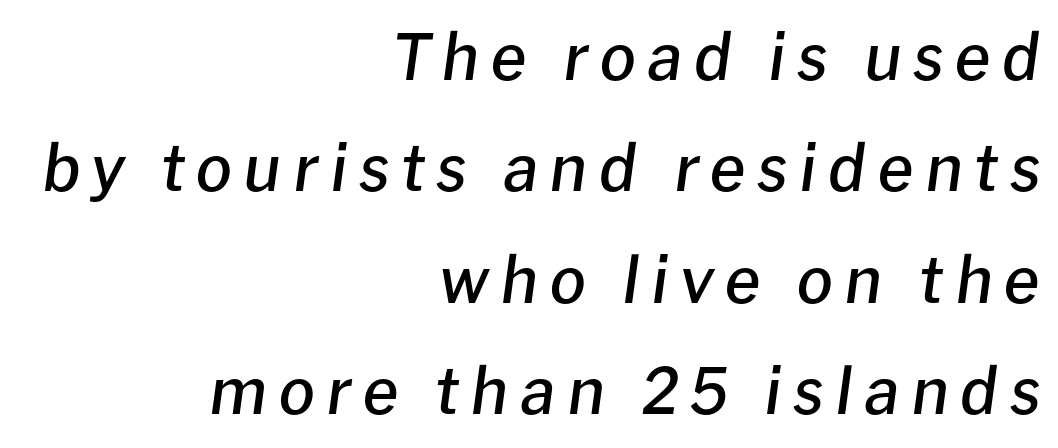
Q: Is the text bold? A: Semi-bold.
Q: Is the text italic (slanted)? A: Yes, it leans right by about 8 degrees.
Q: Is the text underlined? A: No.
Q: How is the paragraph aligned? A: Right-aligned.
Q: Width (condensed, normal, or wide)? A: Normal.
Q: Stroke contrast? A: Low.
Q: x-height? A: Medium.
Q: Monospaced? A: No.
